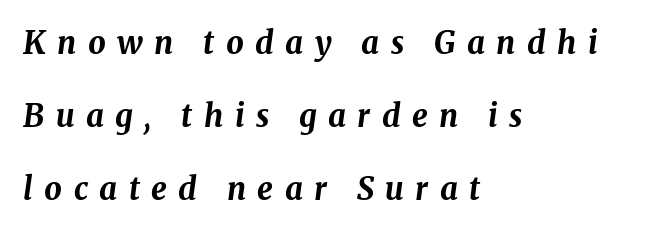
Q: Is the text bold? A: Yes.
Q: Is the text italic (slanted)? A: Yes, it leans right by about 8 degrees.
Q: Is the text underlined? A: No.
Q: How is the paragraph aligned? A: Left-aligned.
Q: Is the spacing between letters normal or unusually wide? A: Unusually wide.
Q: Is the spacing between lines tight, normal or loose? A: Loose.
Q: Width (condensed, normal, or wide)? A: Normal.
Q: Stroke contrast? A: Medium.
Q: x-height? A: Medium.
Q: Monospaced? A: No.
